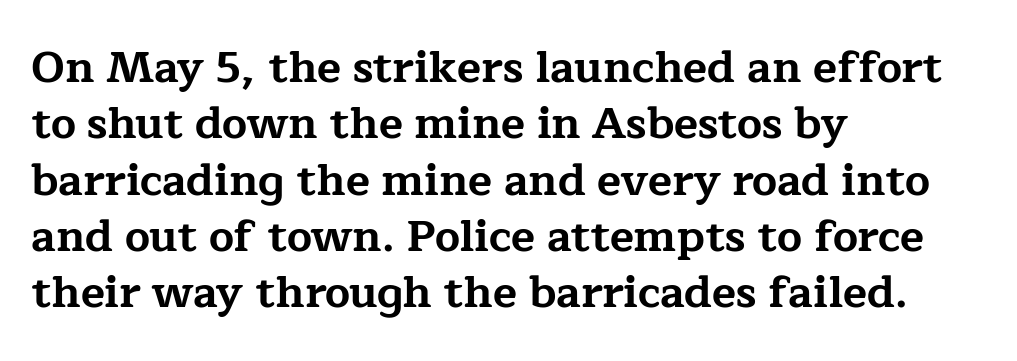
Vertical strokes here are truly vertical. This sample has the flowing, uneven cadence of proportional lettering. Inter-character spacing is left at the font's built-in metrics. Rule under the text: the space is simply empty. Teacher's note: observe the even left margin — that is flush-left alignment.
